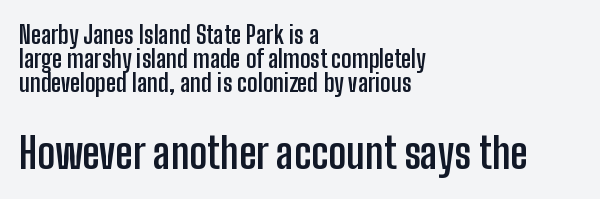
{"serif": "no", "italic": "no", "bold": "yes", "weight": "semibold", "width": "condensed", "stroke_contrast": "low", "x_height": "medium", "monospaced": "no", "underline": "no", "align": "left", "line_spacing": "tight", "line_spacing_ratio": 0.97, "letter_spacing": "normal", "letter_spacing_em": 0.0, "larger_block": "second", "size_ratio": 1.72, "glyph_px": 43}
